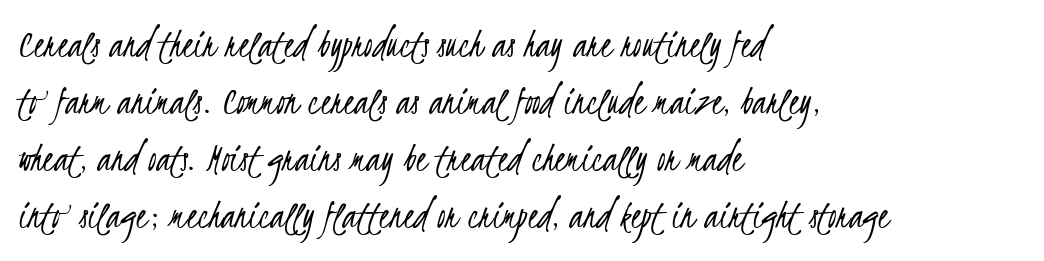
The image shows 42 px light, condensed sans-serif type; set left-aligned, normal line spacing (1.36x), normal letter spacing, not underlined; low stroke contrast and a small x-height.
